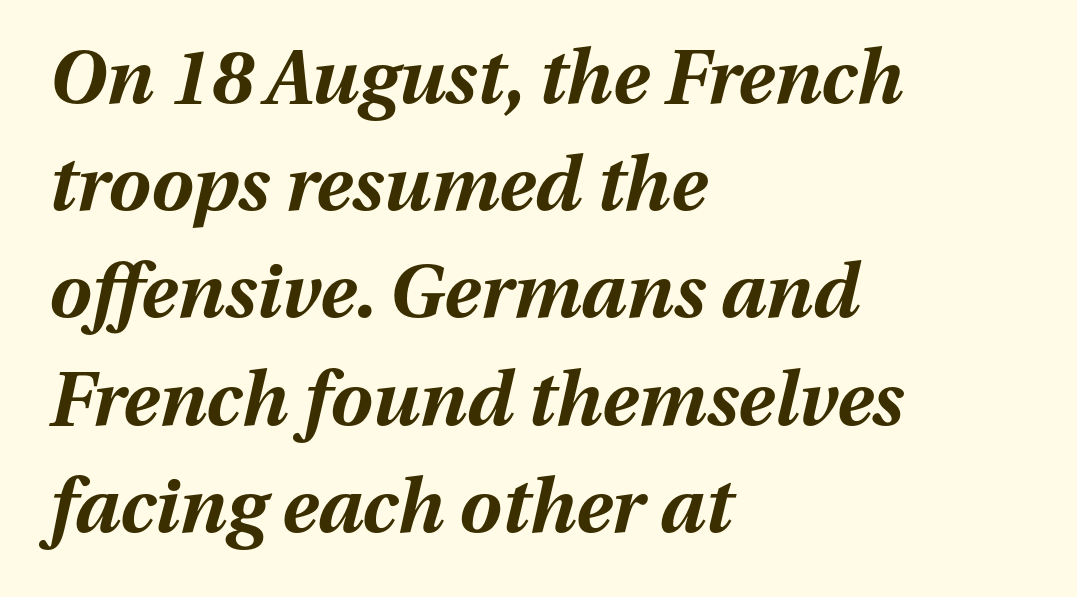
{"italic": "yes", "lean": "right", "slant_degrees": 13, "bold": "yes", "weight": "bold", "width": "normal", "stroke_contrast": "medium", "x_height": "medium", "monospaced": "no", "underline": "no", "align": "left", "line_spacing": "normal", "line_spacing_ratio": 1.43, "letter_spacing": "normal", "letter_spacing_em": 0.0, "glyph_px": 75}
